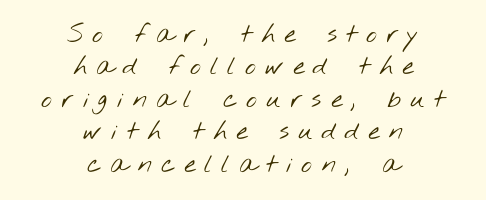
Q: Is the text bold? A: No.
Q: Is the text underlined? A: No.
Q: How is the paragraph aligned? A: Centered.
Q: Is the spacing between letters normal or unusually wide? A: Unusually wide.
Q: Is the spacing between lines tight, normal or loose? A: Normal.
